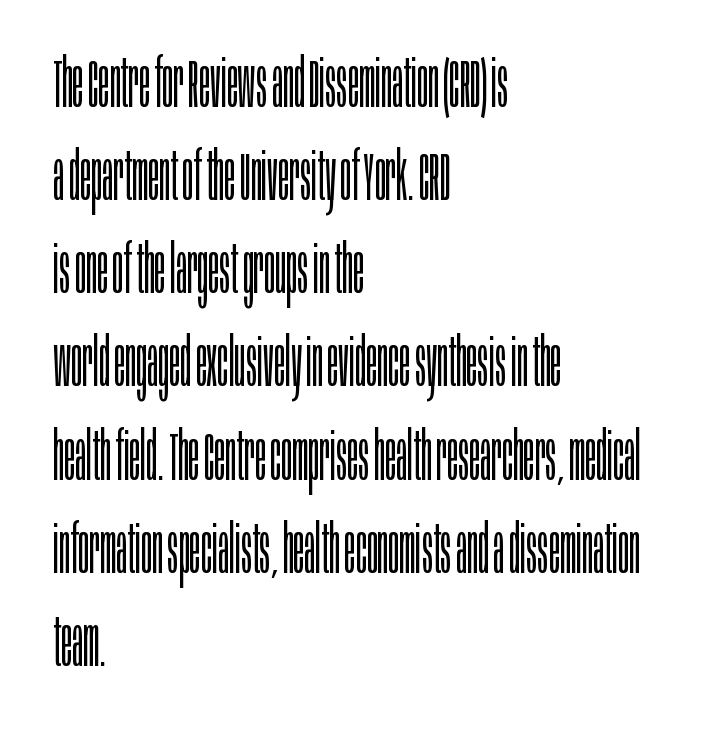
{"serif": "no", "italic": "no", "bold": "no", "weight": "light", "width": "condensed", "stroke_contrast": "low", "x_height": "large", "monospaced": "no", "underline": "no", "align": "left", "line_spacing": "normal", "line_spacing_ratio": 1.39, "letter_spacing": "normal", "letter_spacing_em": 0.0, "glyph_px": 67}
